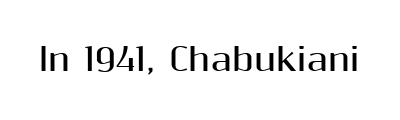
The image shows 31 px bold sans-serif type, upright; set normal letter spacing, not underlined; medium stroke contrast and a medium x-height.
